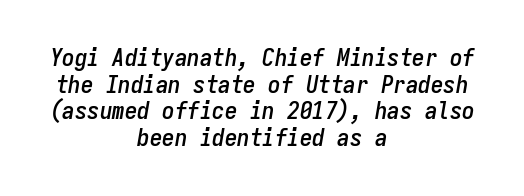
{"italic": "yes", "lean": "right", "slant_degrees": 9, "underline": "no", "align": "center", "line_spacing": "tight", "line_spacing_ratio": 1.07, "letter_spacing": "normal", "letter_spacing_em": 0.0, "glyph_px": 25}
